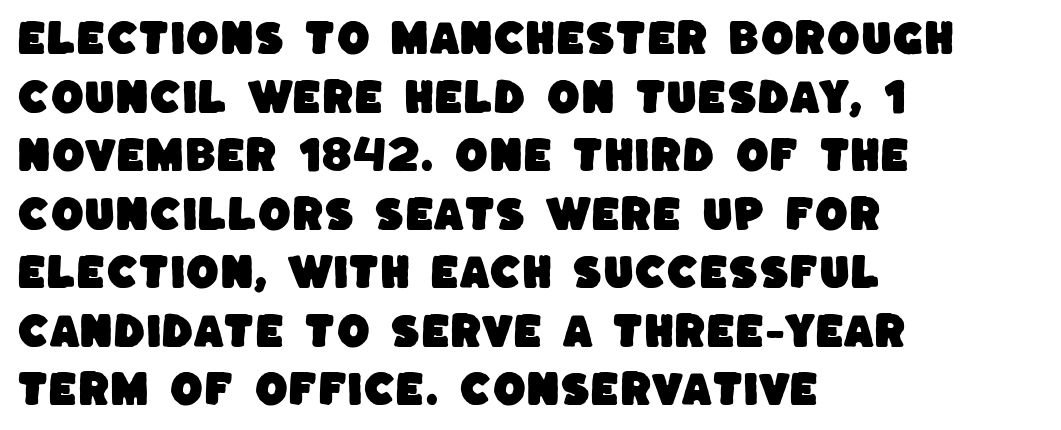
{"serif": "no", "width": "normal", "stroke_contrast": "low", "x_height": "large", "monospaced": "no", "underline": "no", "align": "left", "line_spacing": "normal", "line_spacing_ratio": 1.54, "letter_spacing": "normal", "letter_spacing_em": 0.0, "glyph_px": 38}
